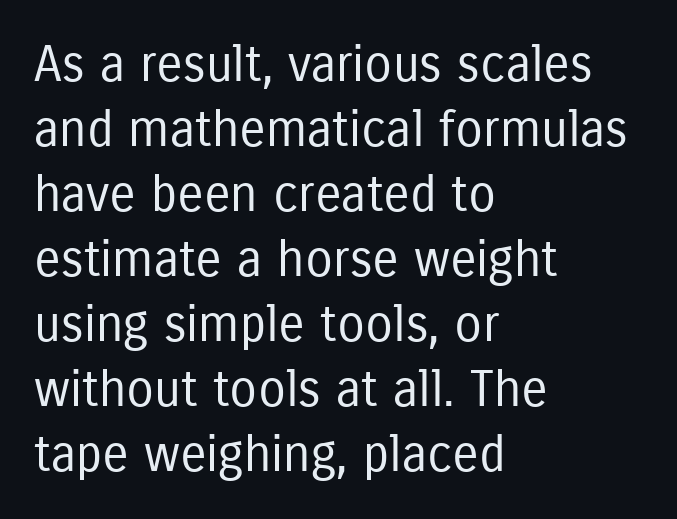
Q: Is the text bold? A: No.
Q: Is the text italic (slanted)? A: No, it is upright.
Q: Is the typeface a serif or a sans-serif typeface? A: Sans-serif.
Q: Is the text underlined? A: No.
Q: How is the paragraph aligned? A: Left-aligned.
Q: Is the spacing between letters normal or unusually wide? A: Normal.
Q: Is the spacing between lines tight, normal or loose? A: Normal.
Q: Width (condensed, normal, or wide)? A: Condensed.
Q: Stroke contrast? A: Low.
Q: x-height? A: Medium.
Q: Monospaced? A: No.
